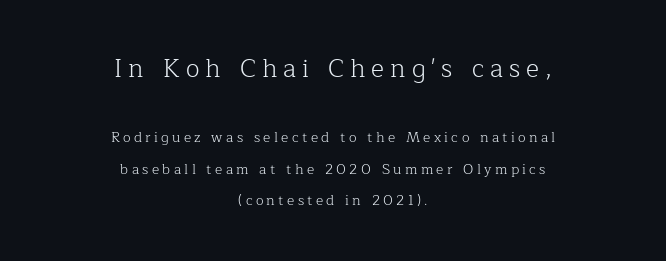
Q: Is the text bold? A: No.
Q: Is the text italic (slanted)? A: No, it is upright.
Q: Is the text underlined? A: No.
Q: How is the paragraph aligned? A: Centered.
Q: Is the spacing between letters normal or unusually wide? A: Unusually wide.
Q: Is the spacing between lines tight, normal or loose? A: Loose.
Q: Which block of text is set in a larger size, the first (top) or the second (bottom)? A: The first (top) one.
